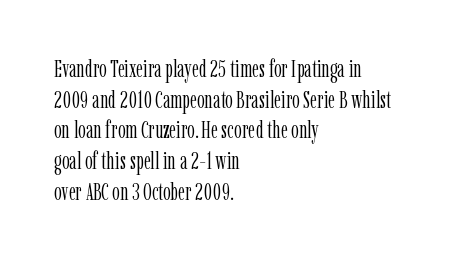
The image shows 24 px text type, upright; set left-aligned, normal line spacing (1.28x), normal letter spacing, not underlined.
